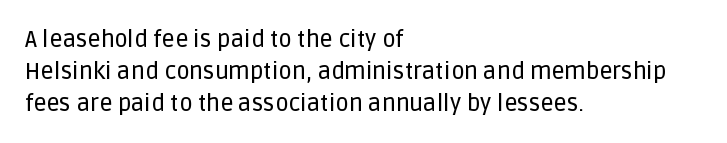
These lines are set flush left with a ragged right edge. Nope, not italic — everything's standing straight. Observe the ordinary spacing: letters are neighbours, not strangers. Vertically, the passage feels balanced, rows spaced as you'd expect. Has an underline been added? It has not.
